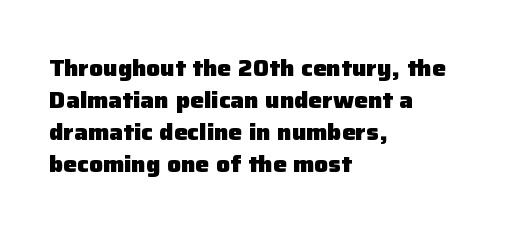
Q: Is the text bold? A: Yes.
Q: Is the text italic (slanted)? A: No, it is upright.
Q: Is the text underlined? A: No.
Q: How is the paragraph aligned? A: Left-aligned.
Q: Is the spacing between letters normal or unusually wide? A: Normal.
Q: Is the spacing between lines tight, normal or loose? A: Normal.
